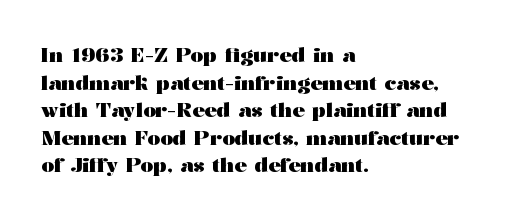
Is the letter spacing exaggerated? No — it looks like the ordinary default. Does the weight exceed regular? Yes, all the way to bold. Layout note: lines flush left. Notice how the stems are strictly vertical — no italics here.
